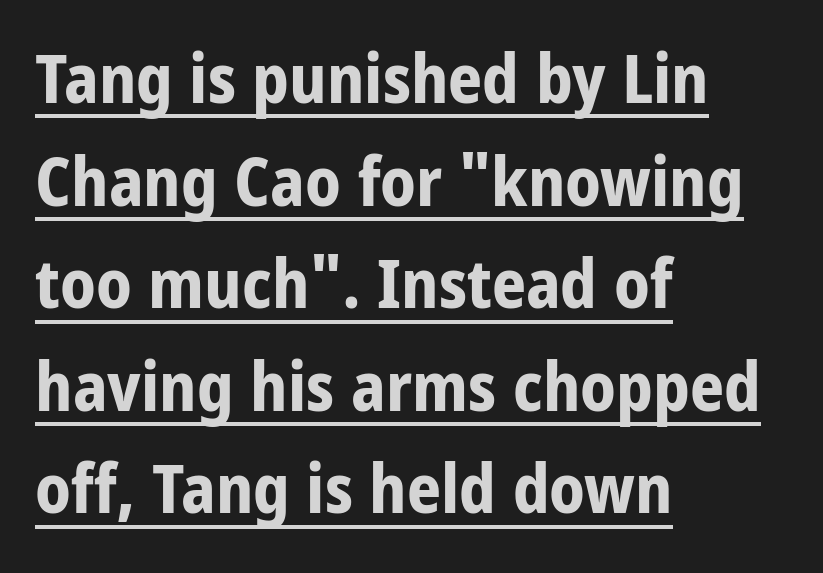
Stroke terminals: plain, sans-serif. Weight check: bold — yes, fully. The passage shown is typed in a proportional face where columns would drift. These lines were composed using upright roman letters. Interline gaps are of average width in this sample. Leftover space on each line is placed entirely after the last word.
